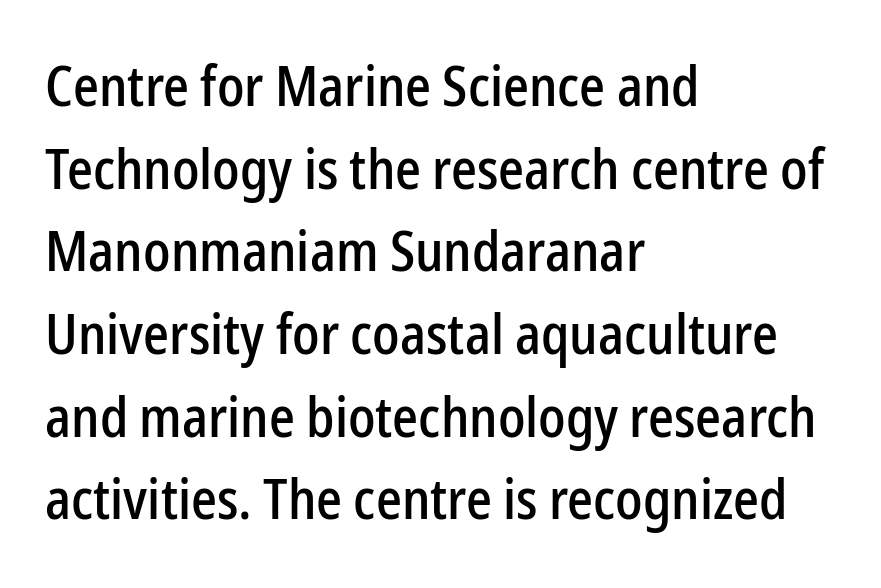
Think of a printed novel: that variable character pitch is what you see here. Plain, unruled lines of type. It's the straight-up-and-down kind of type. Are there feet on the stems? There aren't — it's a sans. The vertical gap from one line to the next is medium.
